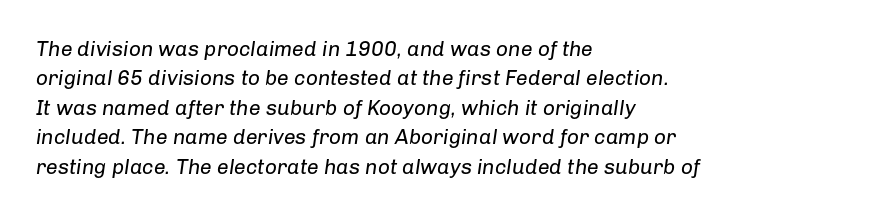
{"italic": "yes", "lean": "right", "slant_degrees": 8, "bold": "no", "underline": "no", "align": "left", "line_spacing": "normal", "line_spacing_ratio": 1.4, "letter_spacing": "normal", "letter_spacing_em": 0.0, "glyph_px": 21}
